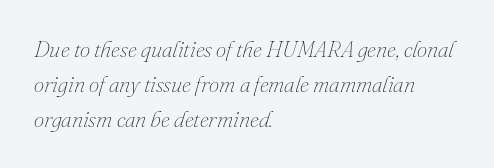
The image shows 23 px text type, italic (leaning right); set left-aligned, normal line spacing (1.53x), normal letter spacing, not underlined.
